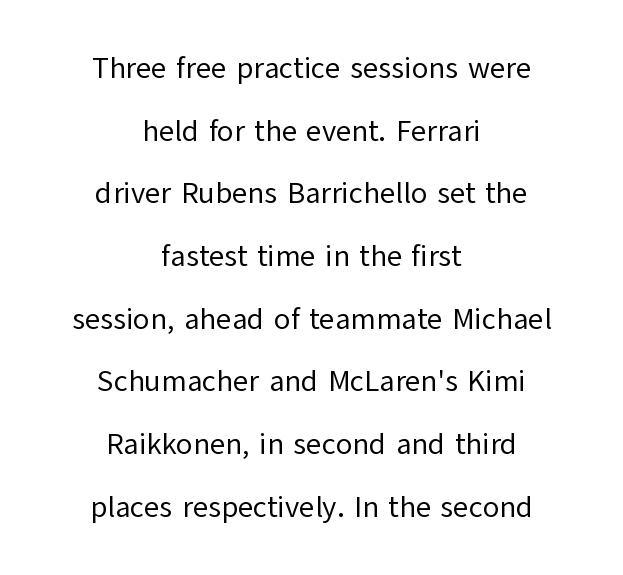
The image shows 30 px regular-weight sans-serif type, upright; set centered, loose line spacing (2.09x), normal letter spacing, not underlined; low stroke contrast and a medium x-height.
